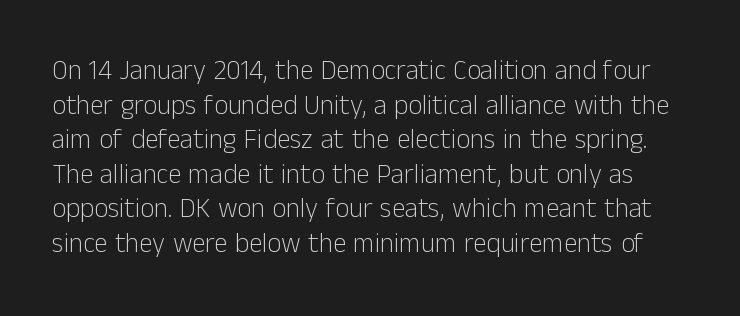
Q: Is the text bold? A: No.
Q: Is the text italic (slanted)? A: No, it is upright.
Q: Is the text underlined? A: No.
Q: Is the spacing between letters normal or unusually wide? A: Normal.
Q: Is the spacing between lines tight, normal or loose? A: Normal.
